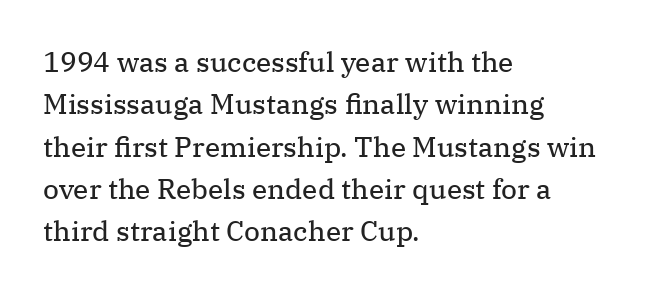
Q: Is the text bold? A: No.
Q: Is the text italic (slanted)? A: No, it is upright.
Q: Is the typeface a serif or a sans-serif typeface? A: Serif.
Q: Is the text underlined? A: No.
Q: How is the paragraph aligned? A: Left-aligned.
Q: Is the spacing between letters normal or unusually wide? A: Normal.
Q: Is the spacing between lines tight, normal or loose? A: Normal.
Q: Width (condensed, normal, or wide)? A: Normal.
Q: Stroke contrast? A: Medium.
Q: x-height? A: Medium.
Q: Monospaced? A: No.
